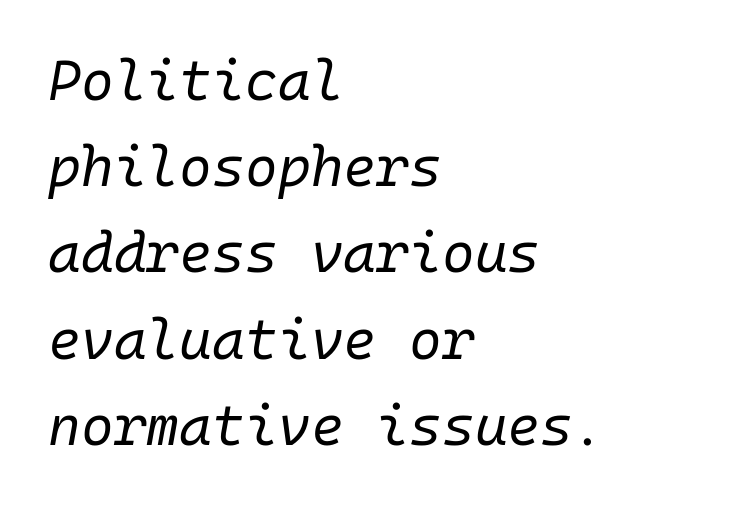
{"italic": "yes", "lean": "right", "slant_degrees": 10, "bold": "no", "weight": "regular", "width": "normal", "stroke_contrast": "low", "x_height": "medium", "monospaced": "yes", "underline": "no", "align": "left", "line_spacing": "normal", "line_spacing_ratio": 1.54, "letter_spacing": "normal", "letter_spacing_em": 0.0, "glyph_px": 56}
